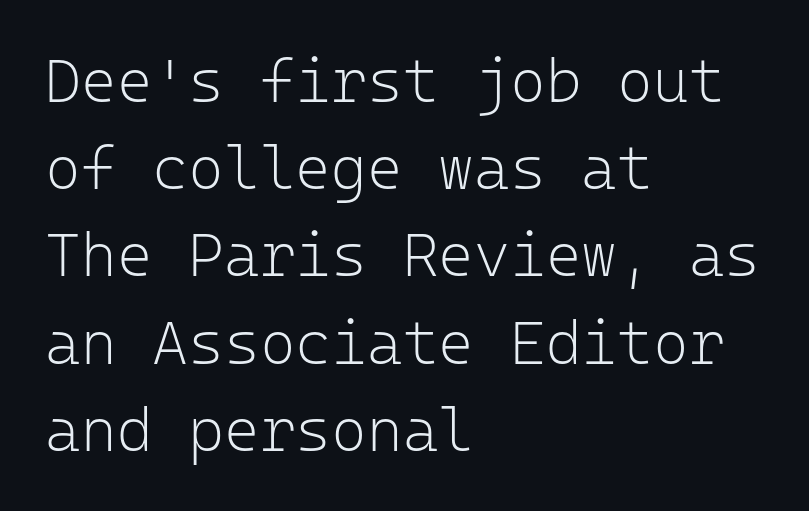
The image shows 61 px light sans-serif type, upright, monospaced; set left-aligned, normal line spacing (1.43x), normal letter spacing, not underlined; low stroke contrast and a medium x-height.
